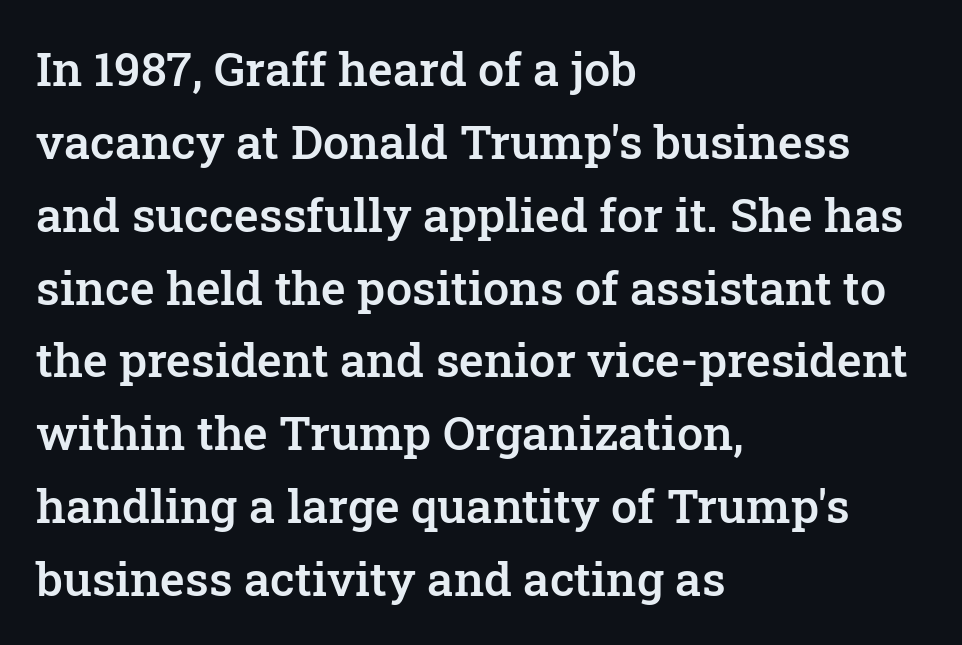
Q: Is the text bold? A: Semi-bold.
Q: Is the text italic (slanted)? A: No, it is upright.
Q: Is the typeface a serif or a sans-serif typeface? A: Serif.
Q: Is the text underlined? A: No.
Q: How is the paragraph aligned? A: Left-aligned.
Q: Is the spacing between letters normal or unusually wide? A: Normal.
Q: Is the spacing between lines tight, normal or loose? A: Normal.
Q: Width (condensed, normal, or wide)? A: Normal.
Q: Stroke contrast? A: Low.
Q: x-height? A: Medium.
Q: Monospaced? A: No.
